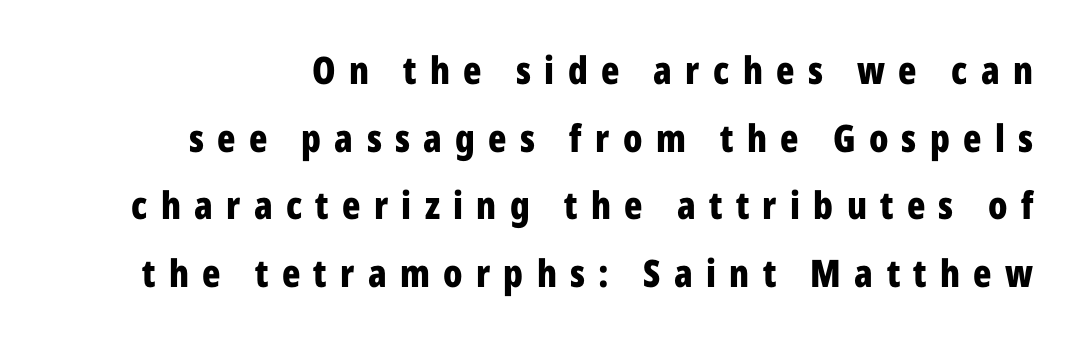
{"serif": "no", "italic": "no", "bold": "yes", "weight": "bold", "width": "condensed", "stroke_contrast": "low", "x_height": "medium", "monospaced": "no", "underline": "no", "align": "right", "line_spacing_ratio": 1.78, "letter_spacing": "wide", "letter_spacing_em": 0.35, "glyph_px": 38}
